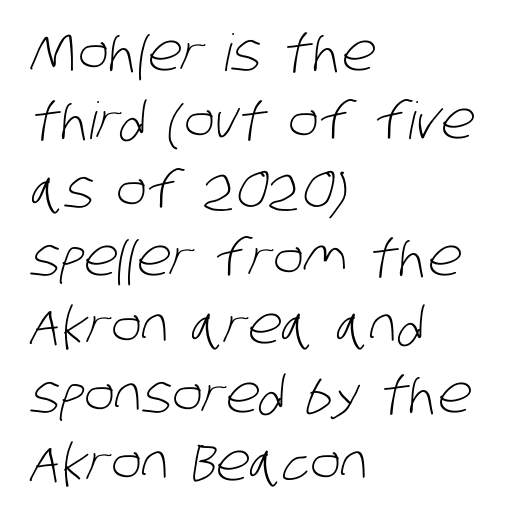
Grotesque or geometric, the face here clearly has no serifs. The passage shown is typed in a proportional face where columns would drift. You could call the tracking neutral — neither tight nor loose. The letters look calm and open, with moderate or lighter stems. The rag falls on the right side of this text block. The rows are spaced the way most documents space them.
